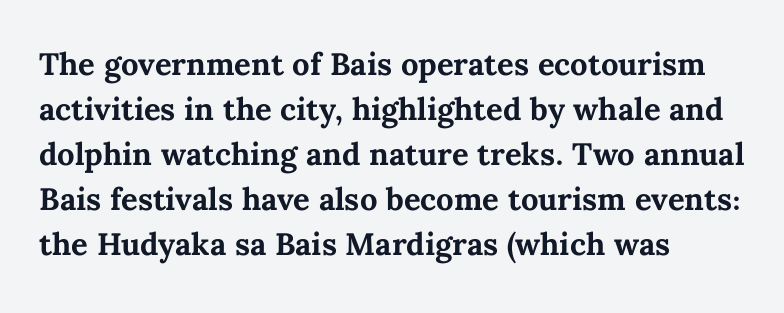
{"italic": "no", "bold": "yes", "weight": "bold", "width": "normal", "stroke_contrast": "medium", "x_height": "medium", "monospaced": "no", "underline": "no", "align": "left", "line_spacing": "normal", "line_spacing_ratio": 1.45, "letter_spacing": "normal", "letter_spacing_em": 0.0, "glyph_px": 31}
